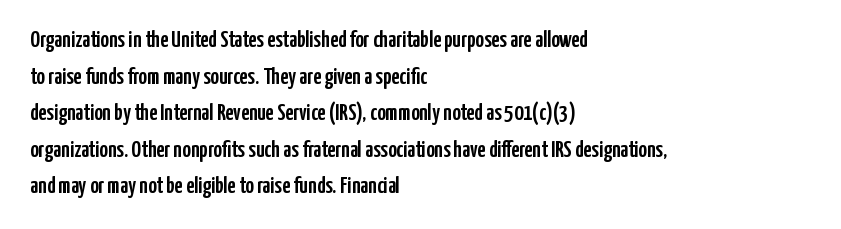
The image shows 23 px text type, upright; set left-aligned, normal line spacing (1.59x), normal letter spacing, not underlined.
